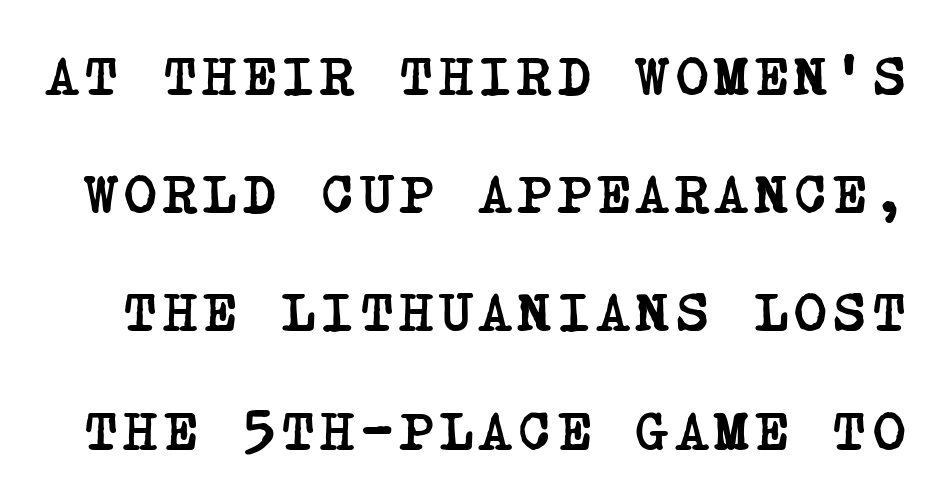
The image shows 55 px semibold, condensed serif type; set loose line spacing (2.15x), not underlined; low stroke contrast and a large x-height.
